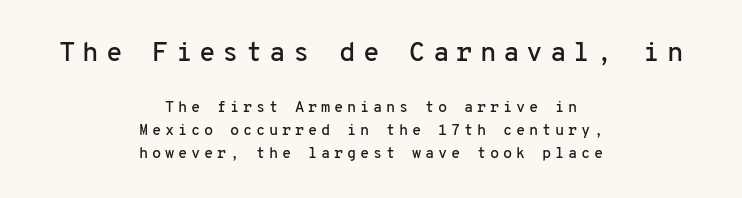
Regular leading. The area under the type is left untouched. Vertical strokes here are truly vertical. Characters follow at a spacing far wider than the type designer built in. Caption: multi-line text, centered on the measure.
